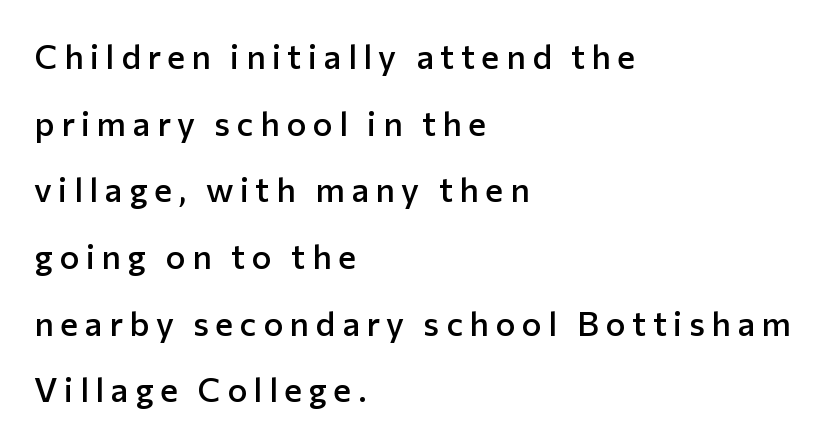
{"serif": "no", "italic": "no", "bold": "semi", "weight": "semibold", "width": "normal", "stroke_contrast": "low", "x_height": "medium", "monospaced": "no", "underline": "no", "align": "left", "line_spacing": "loose", "line_spacing_ratio": 1.96, "glyph_px": 34}
